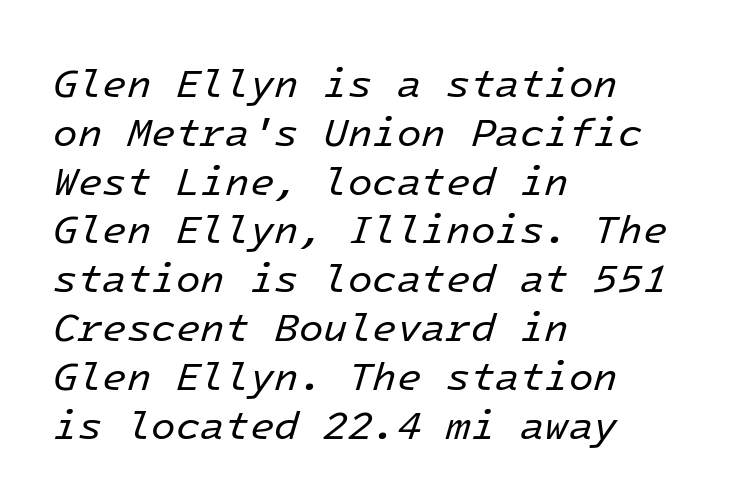
Q: Is the text bold? A: No.
Q: Is the text italic (slanted)? A: Yes, it leans right by about 16 degrees.
Q: Is the text underlined? A: No.
Q: How is the paragraph aligned? A: Left-aligned.
Q: Is the spacing between letters normal or unusually wide? A: Normal.
Q: Width (condensed, normal, or wide)? A: Normal.
Q: Stroke contrast? A: Low.
Q: x-height? A: Medium.
Q: Monospaced? A: Yes.
